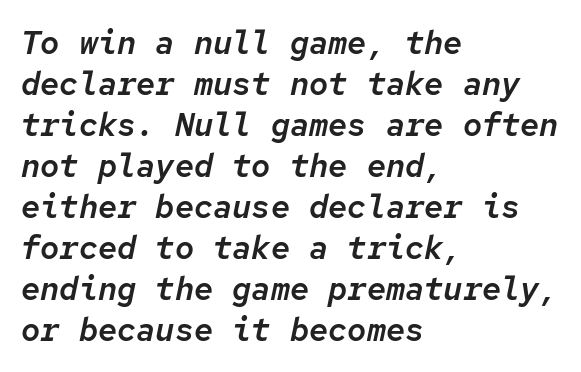
Words appear dense and cohesive because spacing is normal. Observe the lean: these are italic letterforms. Think of a typewriter: that constant character pitch is what you see here. Honestly, there is no underline to notice here at all. The leading is moderate, giving the passage an even texture. Short and long lines alike share a common starting point at left.
